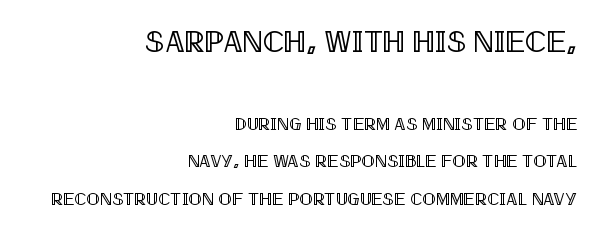
Q: Is the text italic (slanted)? A: No, it is upright.
Q: Is the text underlined? A: No.
Q: How is the paragraph aligned? A: Right-aligned.
Q: Is the spacing between letters normal or unusually wide? A: Normal.
Q: Is the spacing between lines tight, normal or loose? A: Loose.
Q: Which block of text is set in a larger size, the first (top) or the second (bottom)? A: The first (top) one.
Q: Width (condensed, normal, or wide)? A: Condensed.
Q: x-height? A: Large.
Q: Monospaced? A: No.
